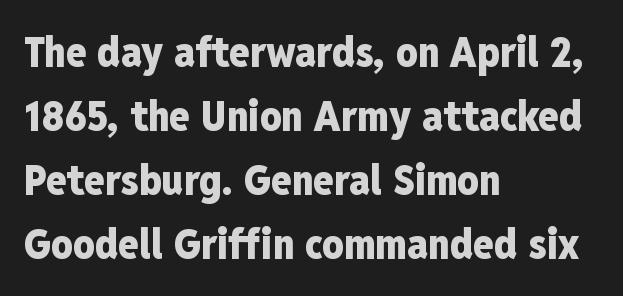
The image shows 42 px heavy, condensed sans-serif type, upright; set left-aligned, normal line spacing (1.52x), normal letter spacing, not underlined; low stroke contrast and a medium x-height.
